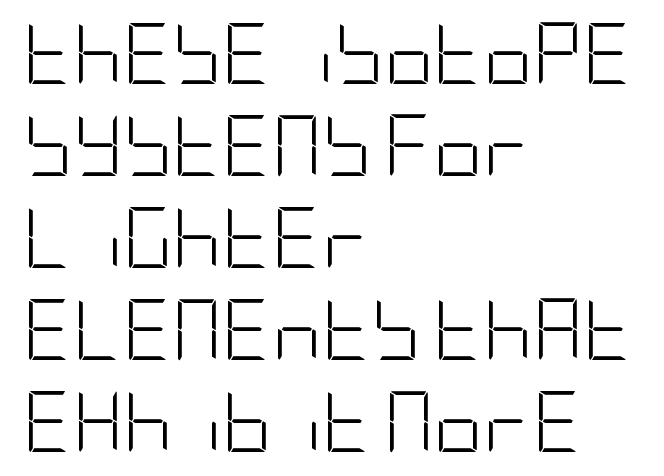
{"serif": "no", "italic": "no", "bold": "no", "weight": "light", "width": "condensed", "stroke_contrast": "low", "x_height": "large", "underline": "no", "align": "left", "line_spacing": "normal", "line_spacing_ratio": 1.51, "letter_spacing": "normal", "letter_spacing_em": 0.0, "glyph_px": 61}
